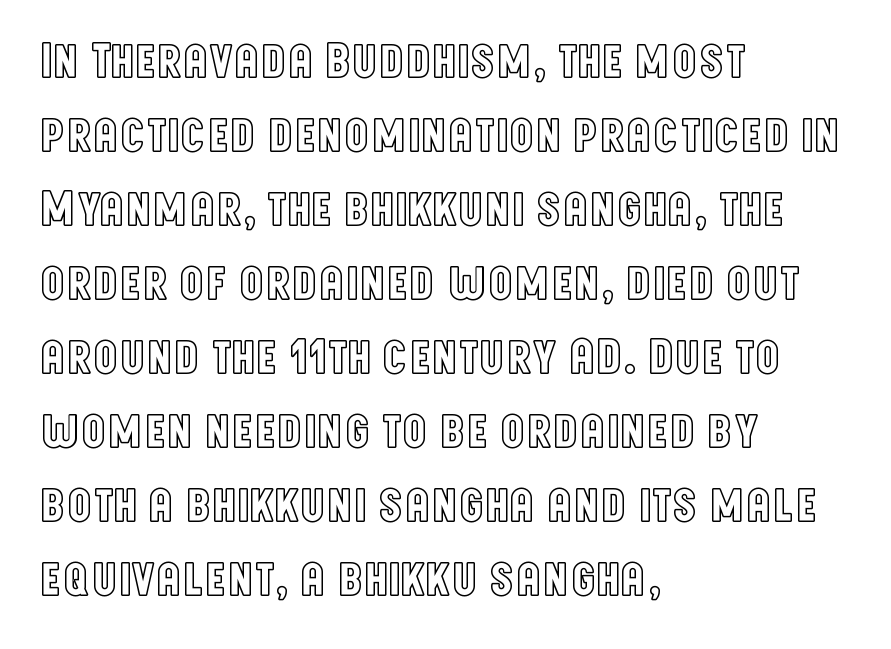
The image shows 50 px condensed type, upright; set left-aligned, normal line spacing (1.48x), normal letter spacing, not underlined; a large x-height.
